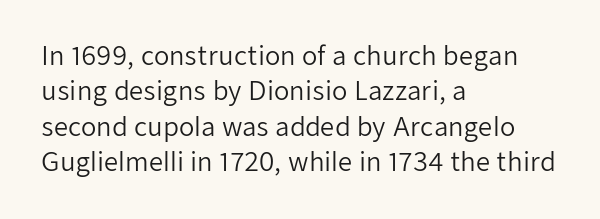
The image shows 25 px text type, upright; set left-aligned, normal line spacing (1.42x), normal letter spacing, not underlined.
